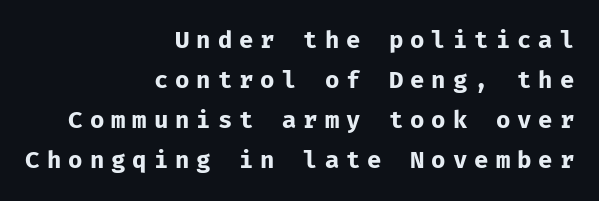
The image shows 24 px bold type, upright; set right-aligned, normal line spacing (1.67x), unusually wide letter spacing (+0.29 em), not underlined.
